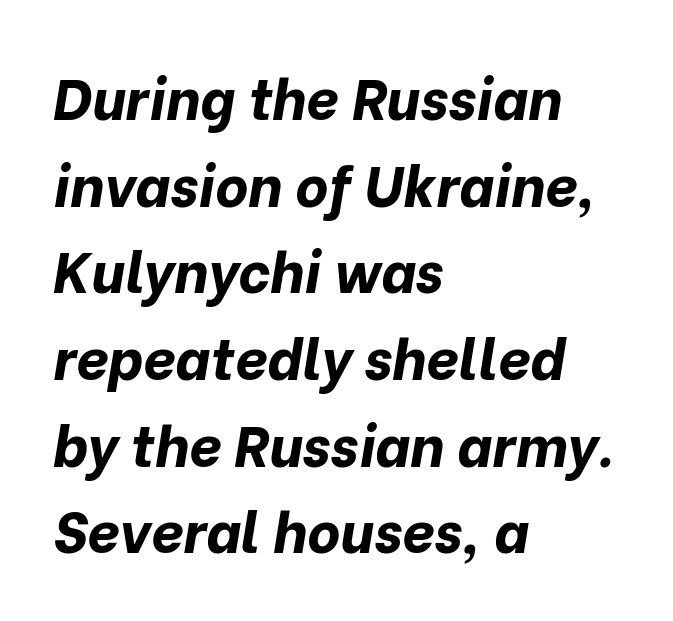
The image shows 57 px bold type, italic (leaning right); set left-aligned, normal line spacing (1.52x), normal letter spacing, not underlined; low stroke contrast and a medium x-height.
